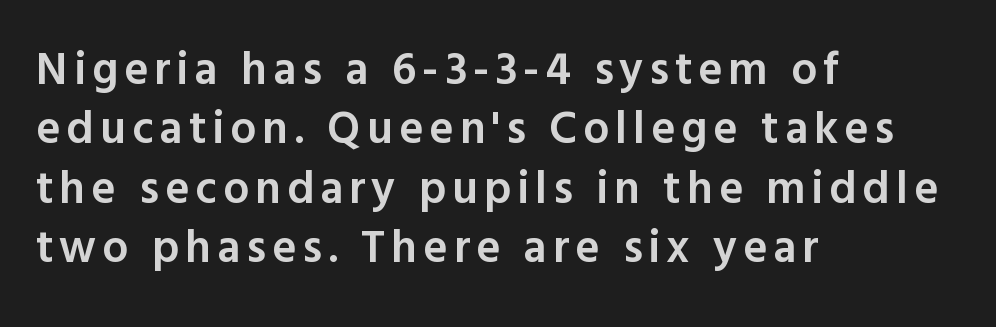
The image shows 46 px semibold sans-serif type, upright; set left-aligned, normal line spacing (1.29x), not underlined; a medium x-height.
